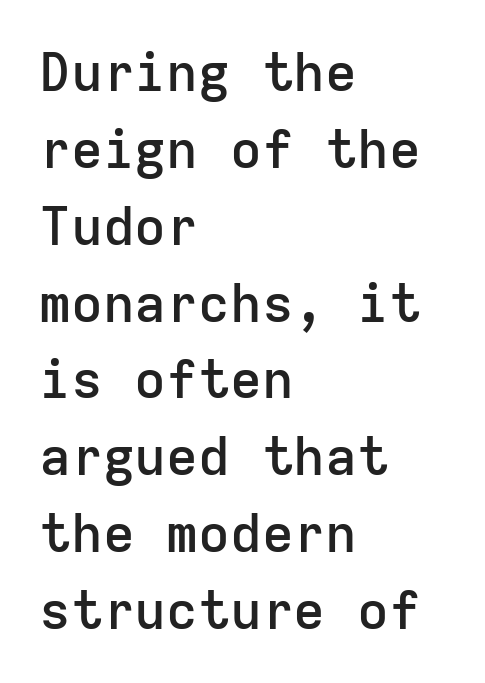
Q: Is the text bold? A: Semi-bold.
Q: Is the text italic (slanted)? A: No, it is upright.
Q: Is the typeface a serif or a sans-serif typeface? A: Sans-serif.
Q: Is the text underlined? A: No.
Q: How is the paragraph aligned? A: Left-aligned.
Q: Is the spacing between letters normal or unusually wide? A: Normal.
Q: Is the spacing between lines tight, normal or loose? A: Normal.
Q: Width (condensed, normal, or wide)? A: Normal.
Q: Stroke contrast? A: Low.
Q: x-height? A: Medium.
Q: Monospaced? A: Yes.
